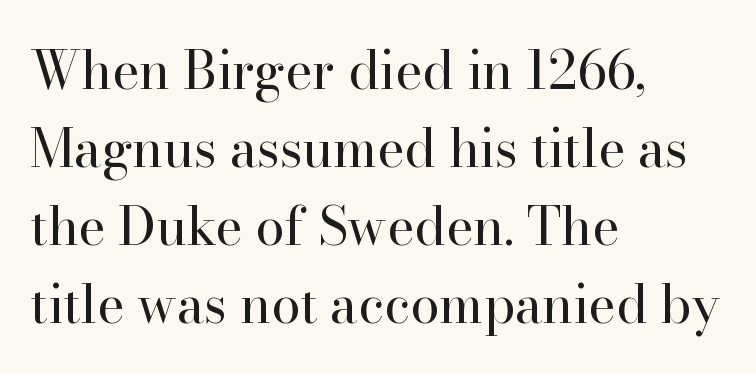
The image shows 52 px regular-weight serif type, upright; set left-aligned, normal line spacing (1.5x), normal letter spacing, not underlined; high stroke contrast and a small x-height.
